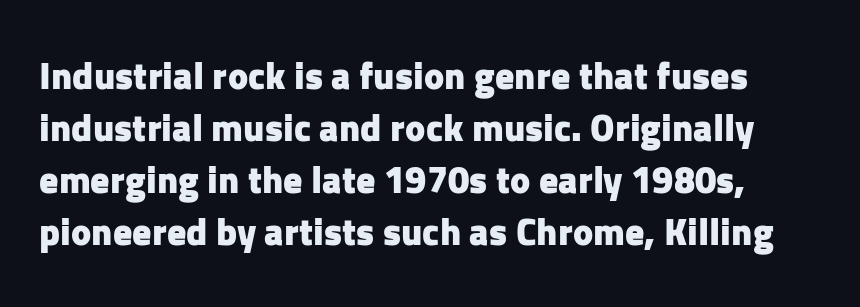
Q: Is the text bold? A: Yes.
Q: Is the text italic (slanted)? A: No, it is upright.
Q: Is the typeface a serif or a sans-serif typeface? A: Sans-serif.
Q: Is the text underlined? A: No.
Q: Is the spacing between letters normal or unusually wide? A: Normal.
Q: Is the spacing between lines tight, normal or loose? A: Normal.
Q: Width (condensed, normal, or wide)? A: Normal.
Q: Stroke contrast? A: Low.
Q: x-height? A: Medium.
Q: Monospaced? A: No.
